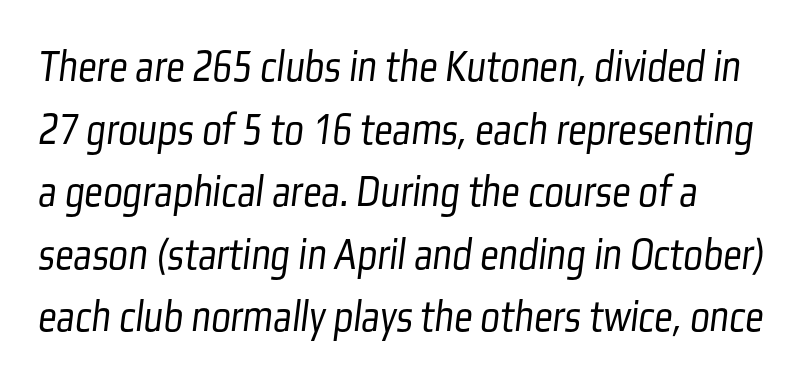
Q: Is the text bold? A: No.
Q: Is the typeface a serif or a sans-serif typeface? A: Sans-serif.
Q: Is the text underlined? A: No.
Q: Is the spacing between letters normal or unusually wide? A: Normal.
Q: Is the spacing between lines tight, normal or loose? A: Normal.
Q: Width (condensed, normal, or wide)? A: Condensed.
Q: Stroke contrast? A: Low.
Q: x-height? A: Medium.
Q: Monospaced? A: No.
